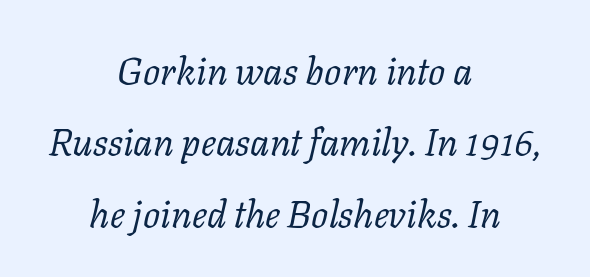
Q: Is the text bold? A: No.
Q: Is the text italic (slanted)? A: Yes, it leans right by about 11 degrees.
Q: Is the typeface a serif or a sans-serif typeface? A: Serif.
Q: Is the text underlined? A: No.
Q: How is the paragraph aligned? A: Centered.
Q: Is the spacing between letters normal or unusually wide? A: Normal.
Q: Width (condensed, normal, or wide)? A: Normal.
Q: Stroke contrast? A: Low.
Q: x-height? A: Medium.
Q: Monospaced? A: No.
